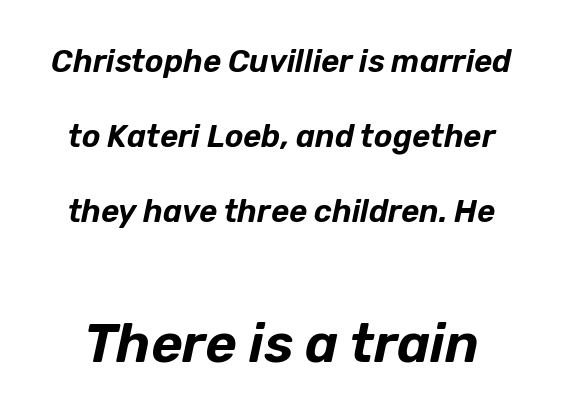
The letterforms sit shoulder to shoulder at normal distance. Compared with ordinary roman type, these characters are visibly tilted. Here the designer chose a conventional face with non-uniform glyph widths. Notice the wide empty band between every row — that's loose leading.
